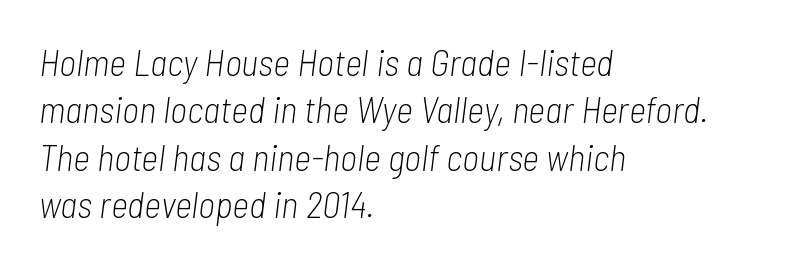
Nothing heavy about these letters — not bold at all. Honestly, there is no underline to notice here at all. The face used here is rendered with its standard letterfit. These lines stack with their left ends in a neat column. Varying glyph widths throughout — classic text-font behaviour. A typesetter would mark this as italic.
